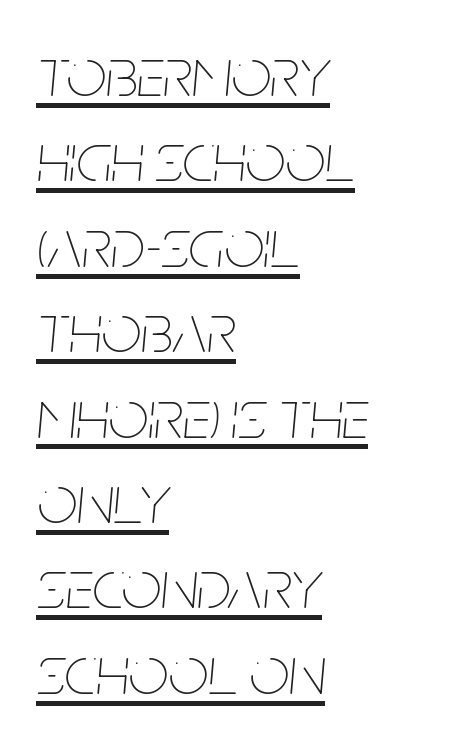
Q: Is the text bold? A: No.
Q: Is the text italic (slanted)? A: Yes, it leans right by about 5 degrees.
Q: Is the text underlined? A: Yes.
Q: How is the paragraph aligned? A: Left-aligned.
Q: Is the spacing between letters normal or unusually wide? A: Normal.
Q: Width (condensed, normal, or wide)? A: Condensed.
Q: Stroke contrast? A: Low.
Q: x-height? A: Large.
Q: Monospaced? A: No.
